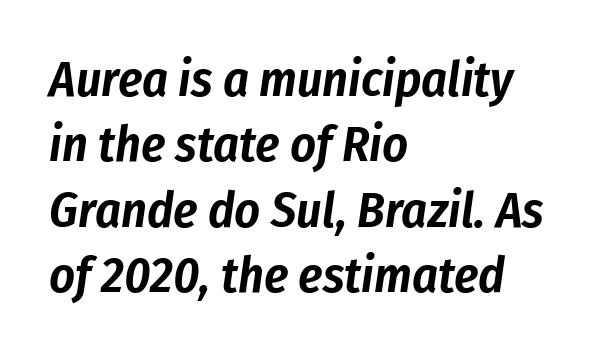
{"italic": "yes", "lean": "right", "slant_degrees": 8, "width": "condensed", "stroke_contrast": "low", "x_height": "medium", "monospaced": "no", "underline": "no", "align": "left", "line_spacing": "normal", "line_spacing_ratio": 1.31, "letter_spacing": "normal", "letter_spacing_em": 0.0, "glyph_px": 50}
